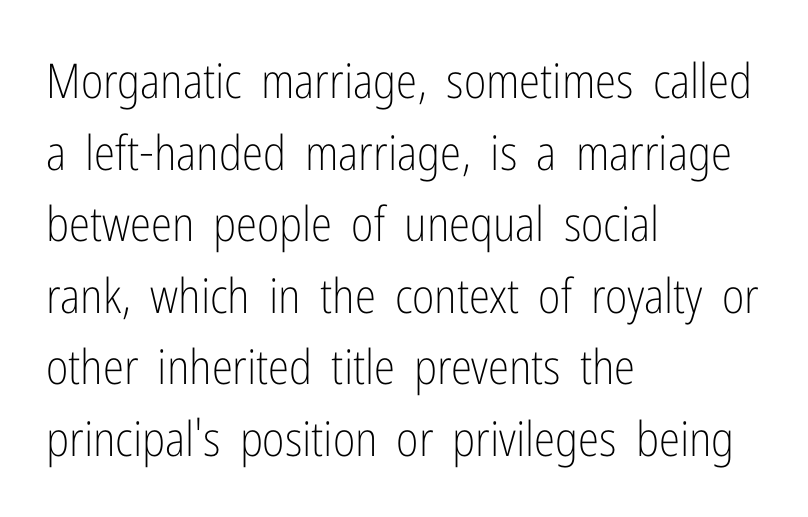
The image shows 48 px light, condensed sans-serif type, upright; set left-aligned, normal line spacing (1.49x), normal letter spacing, not underlined; low stroke contrast and a medium x-height.
